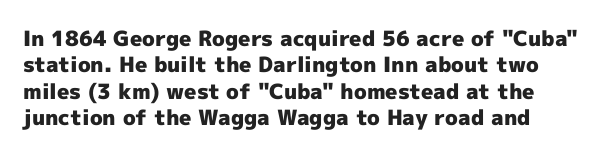
{"italic": "no", "bold": "yes", "underline": "no", "line_spacing": "normal", "line_spacing_ratio": 1.26, "letter_spacing": "normal", "letter_spacing_em": 0.0, "glyph_px": 21}
